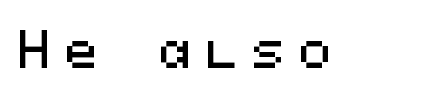
The image shows 48 px sans-serif type, upright, monospaced; set unusually wide letter spacing (+0.31 em), not underlined; medium stroke contrast and a medium x-height.
